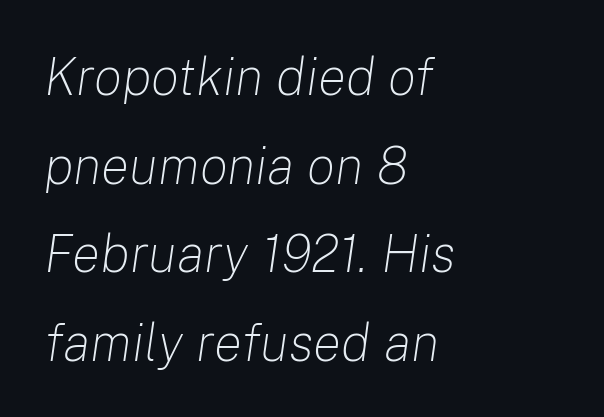
Q: Is the text bold? A: No.
Q: Is the text italic (slanted)? A: Yes, it leans right by about 8 degrees.
Q: Is the text underlined? A: No.
Q: How is the paragraph aligned? A: Left-aligned.
Q: Is the spacing between letters normal or unusually wide? A: Normal.
Q: Is the spacing between lines tight, normal or loose? A: Normal.
Q: Width (condensed, normal, or wide)? A: Normal.
Q: Stroke contrast? A: Low.
Q: x-height? A: Medium.
Q: Monospaced? A: No.
